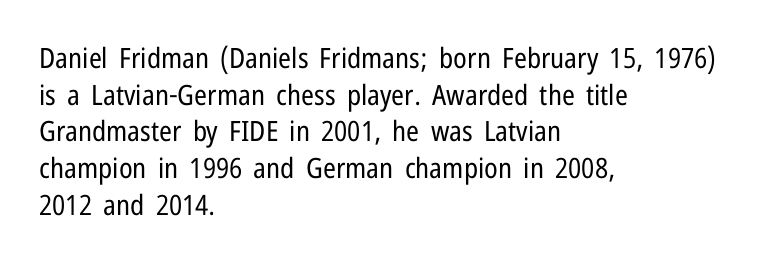
All the whitespace from short lines collects on the right. You can tell from the bare stems that sans-serif type was used. Do the characters align in a grid? No, the font is proportional. Nothing heavy about these letters — not bold at all. Descenders hang freely into open space. In terms of leading, this rendering sits right in the middle.
